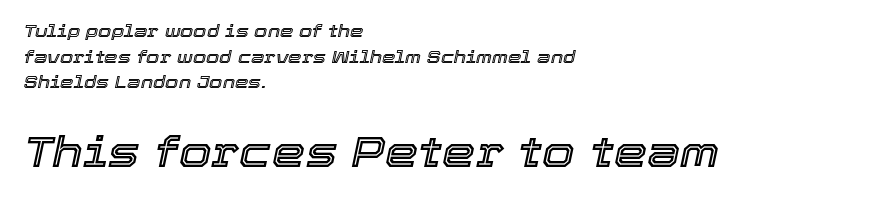
The image shows 42 px text type, italic (leaning right); set left-aligned, normal line spacing (1.51x), normal letter spacing, not underlined; the second (bottom) block is 2.47x larger; a medium x-height.
